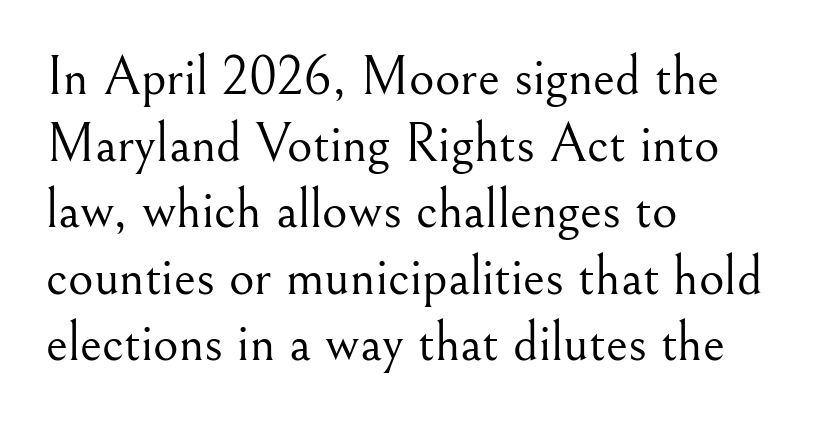
{"serif": "yes", "italic": "no", "bold": "no", "weight": "light", "width": "normal", "stroke_contrast": "medium", "x_height": "small", "monospaced": "no", "underline": "no", "align": "left", "line_spacing_ratio": 1.21, "letter_spacing": "normal", "letter_spacing_em": 0.0, "glyph_px": 55}
